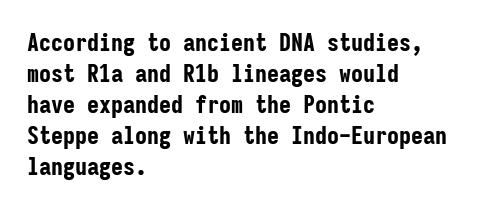
{"italic": "no", "bold": "yes", "underline": "no", "align": "left", "line_spacing": "normal", "line_spacing_ratio": 1.29, "letter_spacing": "normal", "letter_spacing_em": 0.0, "glyph_px": 24}
